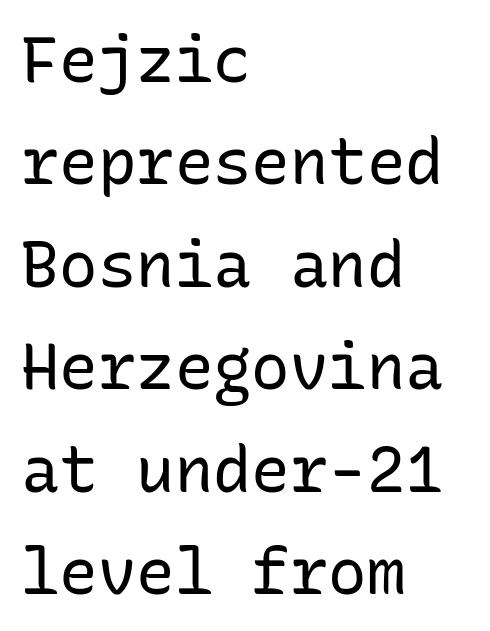
{"serif": "no", "italic": "no", "bold": "no", "weight": "regular", "width": "normal", "stroke_contrast": "low", "x_height": "medium", "monospaced": "yes", "underline": "no", "align": "left", "line_spacing": "normal", "line_spacing_ratio": 1.6, "letter_spacing": "normal", "letter_spacing_em": 0.0, "glyph_px": 64}
